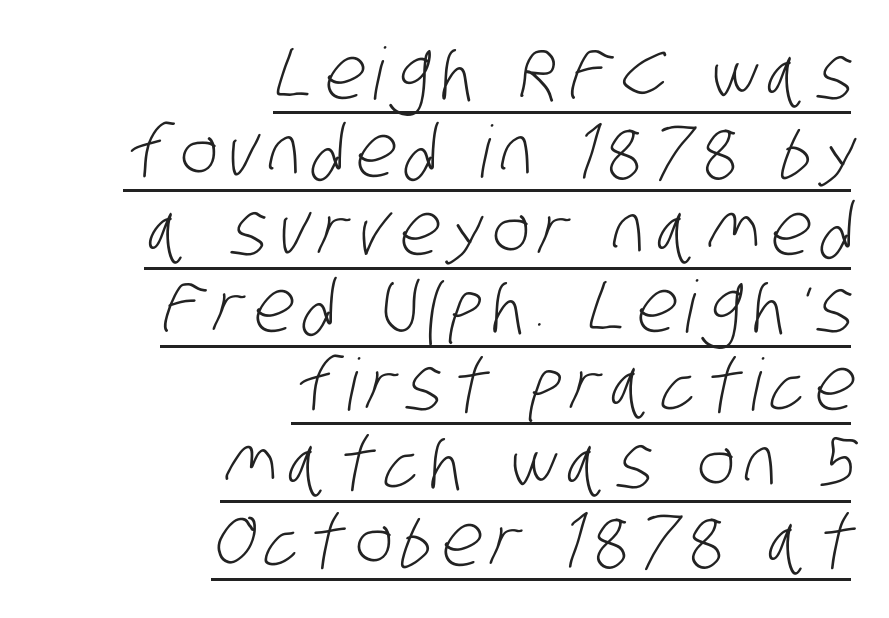
The image shows 72 px light, condensed sans-serif type; set right-aligned, tight line spacing (1.08x), underlined; low stroke contrast and a large x-height.
